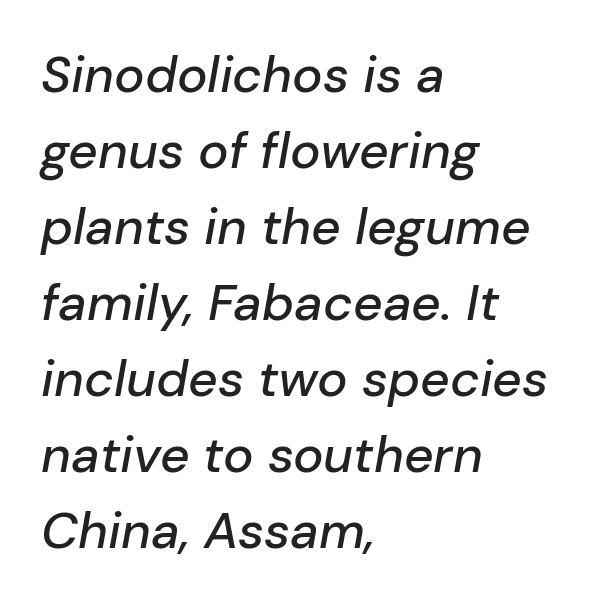
This rendering leaves character spacing at its baseline value. The face used here is proportionally spaced, like ordinary book or web type. Compared with a centered layout, this one pins lines to the left instead. Check the space under the baseline: it is left empty. How would I describe the line gaps? Plain and ordinary.
